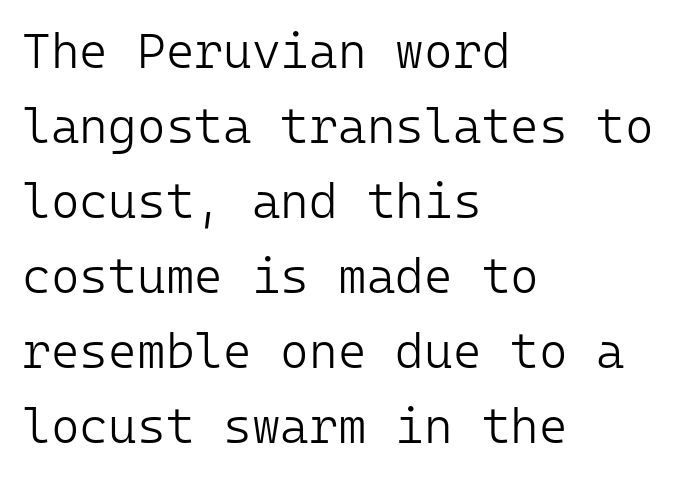
The image shows 49 px light sans-serif type, upright, monospaced; set left-aligned, normal line spacing (1.53x), normal letter spacing, not underlined; low stroke contrast and a medium x-height.
